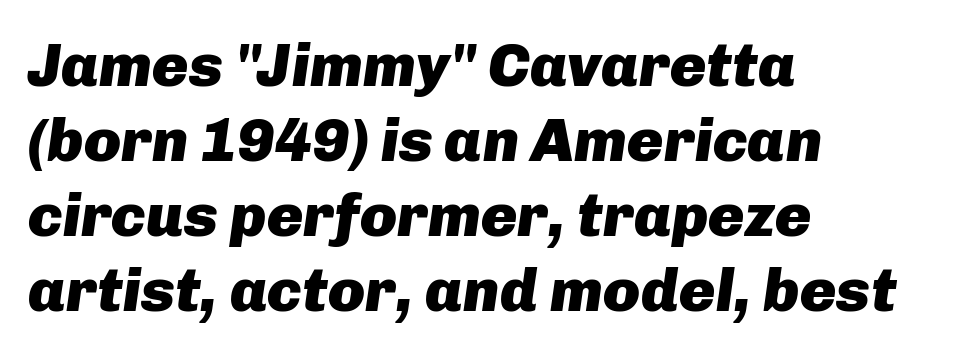
Each row of text sits above clean, open space. Notice how thick the strokes are: this is what a full bold looks like. These lines are rendered in a variable-pitch font. The tracking reads as untouched default to a designer's eye.
